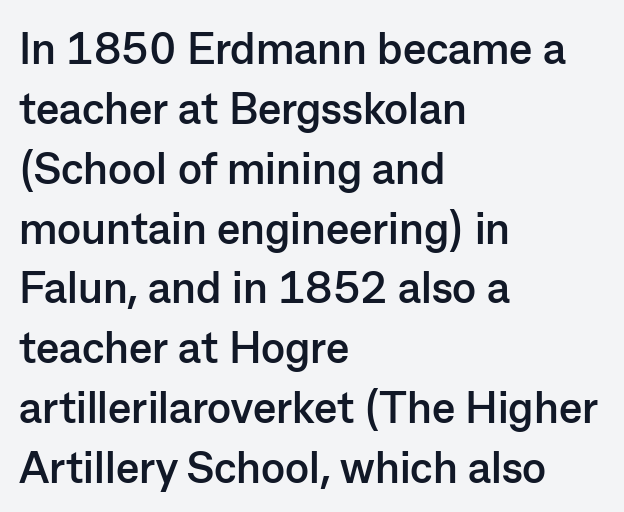
{"serif": "no", "italic": "no", "bold": "yes", "weight": "semibold", "width": "normal", "stroke_contrast": "low", "x_height": "medium", "monospaced": "no", "underline": "no", "align": "left", "line_spacing": "normal", "line_spacing_ratio": 1.36, "letter_spacing": "normal", "letter_spacing_em": 0.0, "glyph_px": 44}
